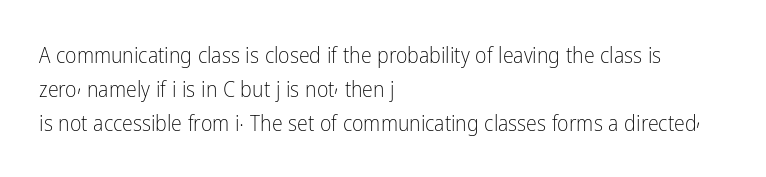
Q: Is the text bold? A: No.
Q: Is the text italic (slanted)? A: No, it is upright.
Q: Is the text underlined? A: No.
Q: How is the paragraph aligned? A: Left-aligned.
Q: Is the spacing between letters normal or unusually wide? A: Normal.
Q: Is the spacing between lines tight, normal or loose? A: Normal.
